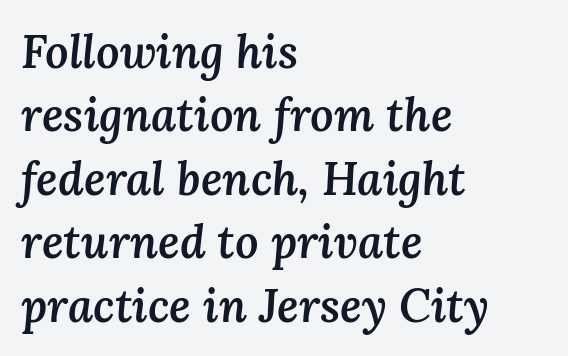
The image shows 46 px semibold type, italic (leaning right); set left-aligned, normal line spacing (1.38x), normal letter spacing, not underlined; medium stroke contrast and a medium x-height.
